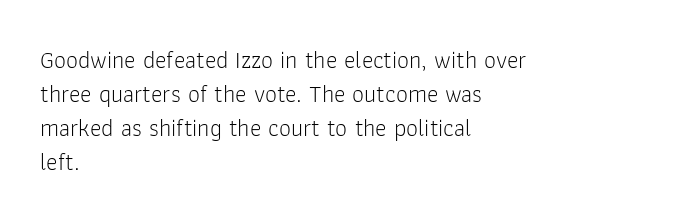
{"italic": "no", "bold": "no", "underline": "no", "align": "left", "line_spacing": "normal", "line_spacing_ratio": 1.41, "letter_spacing": "normal", "letter_spacing_em": 0.0, "glyph_px": 24}
